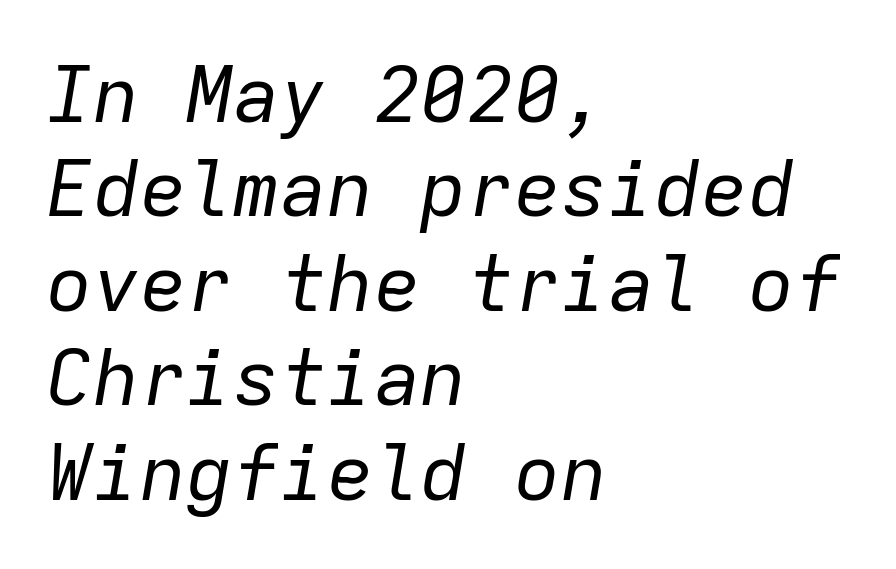
{"italic": "yes", "lean": "right", "slant_degrees": 9, "bold": "no", "weight": "regular", "width": "normal", "stroke_contrast": "low", "x_height": "medium", "monospaced": "yes", "underline": "no", "align": "left", "line_spacing_ratio": 1.21, "letter_spacing": "normal", "letter_spacing_em": 0.0, "glyph_px": 78}
